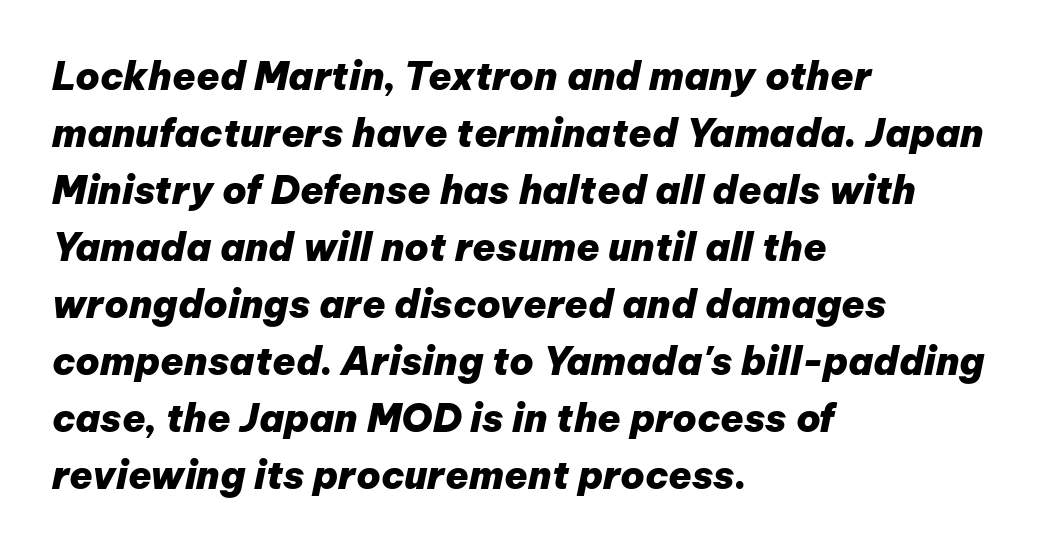
The image shows 38 px heavy type, italic (leaning right); set left-aligned, normal line spacing (1.5x), normal letter spacing, not underlined; low stroke contrast and a medium x-height.
